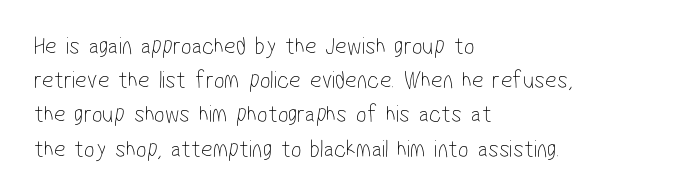
{"bold": "no", "underline": "no", "align": "left", "line_spacing": "normal", "line_spacing_ratio": 1.37, "letter_spacing": "normal", "letter_spacing_em": 0.0, "glyph_px": 25}
